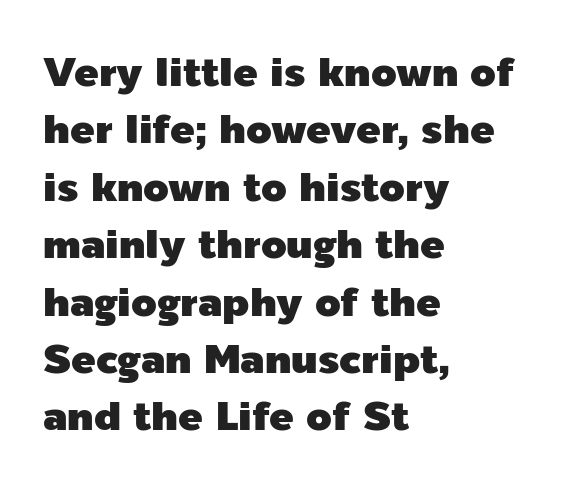
Q: Is the text italic (slanted)? A: No, it is upright.
Q: Is the typeface a serif or a sans-serif typeface? A: Sans-serif.
Q: Is the text underlined? A: No.
Q: How is the paragraph aligned? A: Left-aligned.
Q: Is the spacing between letters normal or unusually wide? A: Normal.
Q: Is the spacing between lines tight, normal or loose? A: Normal.
Q: Width (condensed, normal, or wide)? A: Normal.
Q: x-height? A: Medium.
Q: Monospaced? A: No.
